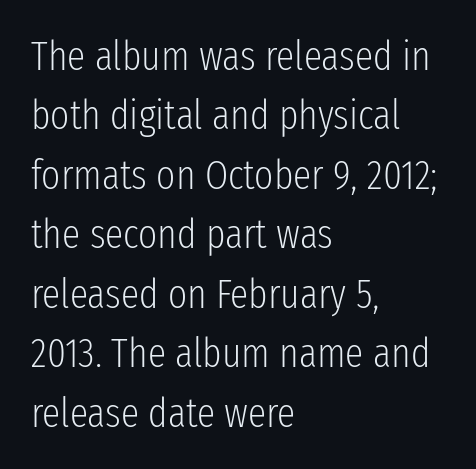
The horizontal fit of the characters is conventional and even. Quick note: not italic, upright. Are there feet on the stems? There aren't — it's a sans. A typesetter would call this proportional, since set widths differ per character.
